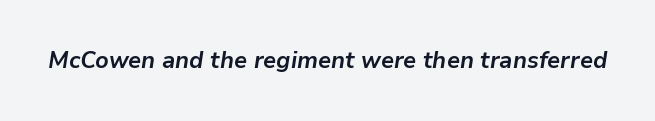
Q: Is the text bold? A: Yes.
Q: Is the text italic (slanted)? A: Yes, it leans right by about 9 degrees.
Q: Is the text underlined? A: No.
Q: Is the spacing between letters normal or unusually wide? A: Normal.
